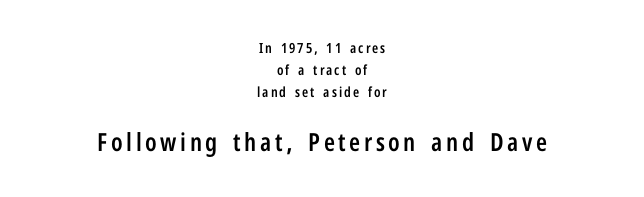
Q: Is the text bold? A: Semi-bold.
Q: Is the text italic (slanted)? A: No, it is upright.
Q: Is the text underlined? A: No.
Q: How is the paragraph aligned? A: Centered.
Q: Is the spacing between lines tight, normal or loose? A: Normal.
Q: Which block of text is set in a larger size, the first (top) or the second (bottom)? A: The second (bottom) one.
